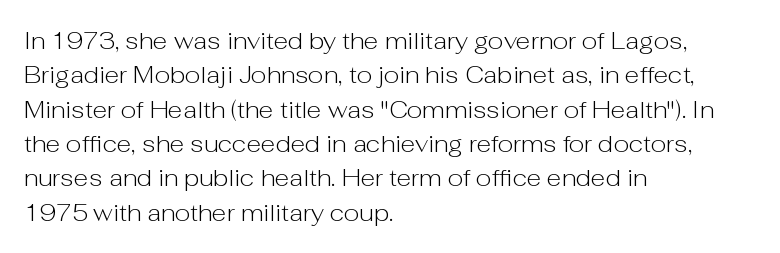
{"italic": "no", "bold": "no", "underline": "no", "align": "left", "line_spacing": "normal", "line_spacing_ratio": 1.43, "letter_spacing": "normal", "letter_spacing_em": 0.0, "glyph_px": 24}
